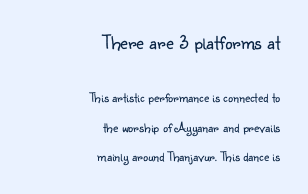
This is the regular roman posture of the typeface. Observe the ordinary spacing: letters are neighbours, not strangers. Visually the block forms a straight wall on the right and a jagged coastline on the left. Each row of text sits above clean, open space. Does the bottom block carry the larger type? No, the top block does.
